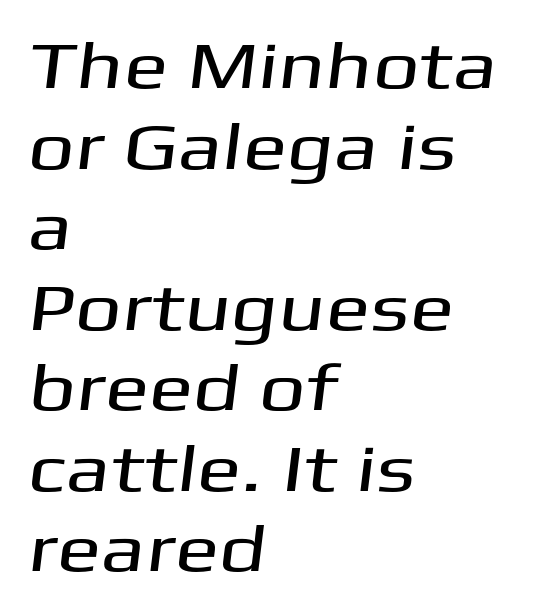
{"serif": "no", "width": "wide", "stroke_contrast": "medium", "x_height": "medium", "monospaced": "no", "underline": "no", "align": "left", "line_spacing_ratio": 1.22, "letter_spacing": "normal", "letter_spacing_em": 0.0, "glyph_px": 66}
